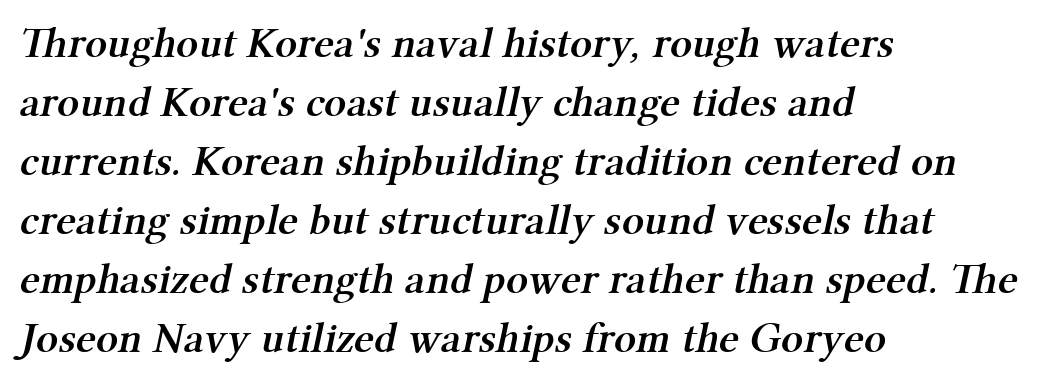
Stroke terminals: seriffed. The passage shown is semibold, sitting just below true bold. Whoever set this chose a conventional vertical rhythm. The type is set solid horizontally, with unmodified tracking.
